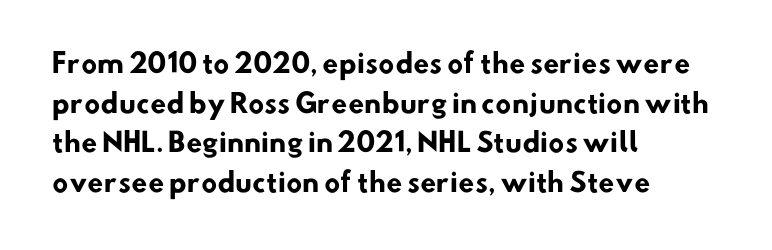
The image shows 26 px bold type; set left-aligned, normal line spacing (1.52x), normal letter spacing, not underlined.
